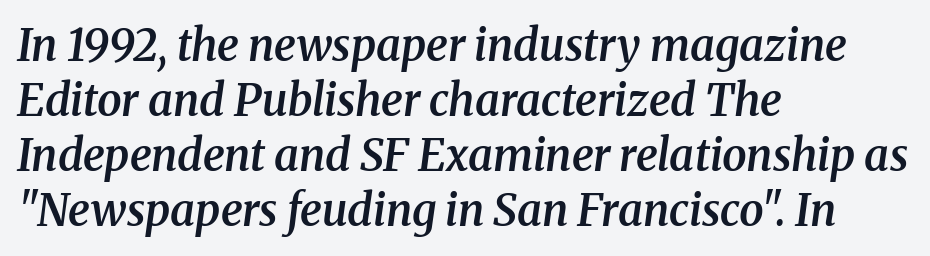
The image shows 44 px semibold serif type, italic (leaning right); set left-aligned, normal line spacing (1.25x), normal letter spacing, not underlined; medium stroke contrast and a medium x-height.
